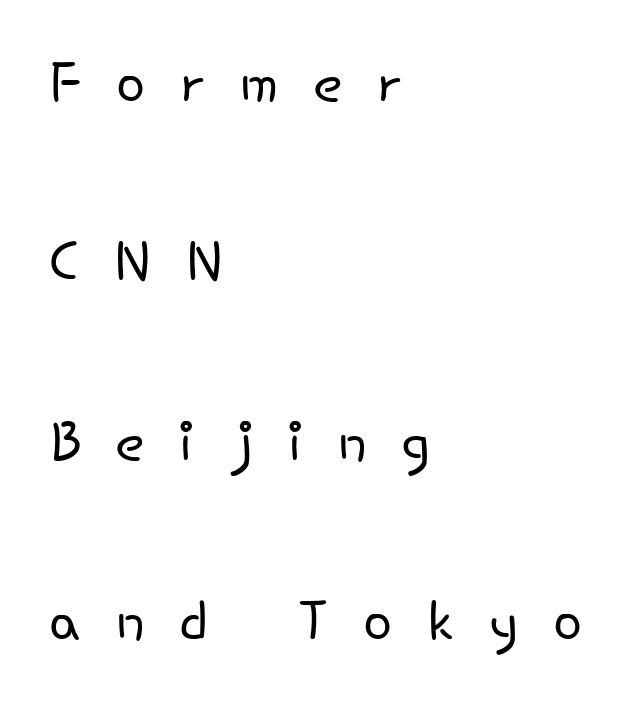
The image shows 77 px light sans-serif type, upright; set left-aligned, loose line spacing (2.33x), unusually wide letter spacing (+0.45 em), not underlined; low stroke contrast and a small x-height.
